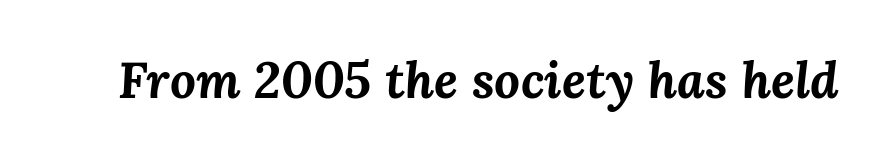
A typesetter would call this zero additional tracking. Emphasis-style slanted type is in use. These lines are rendered in a variable-pitch font. The rendering uses a bold face; every stroke is thick and dark. Check under the words: just untouched page.
